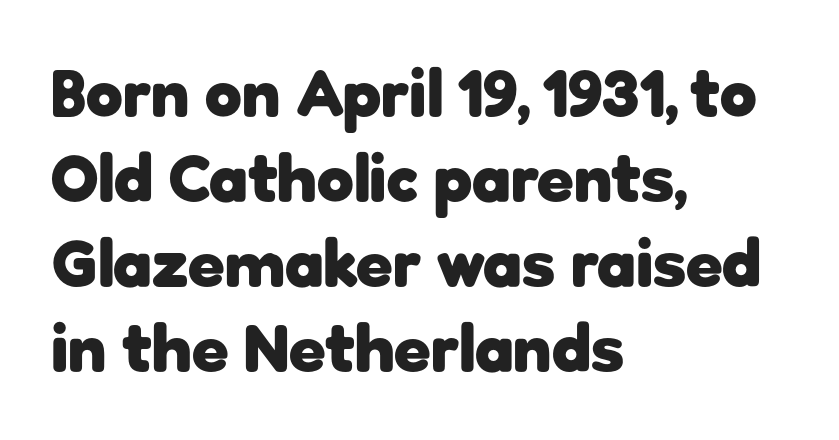
Q: Is the text bold? A: Yes.
Q: Is the text italic (slanted)? A: No, it is upright.
Q: Is the typeface a serif or a sans-serif typeface? A: Sans-serif.
Q: Is the text underlined? A: No.
Q: How is the paragraph aligned? A: Left-aligned.
Q: Is the spacing between letters normal or unusually wide? A: Normal.
Q: Is the spacing between lines tight, normal or loose? A: Normal.
Q: Width (condensed, normal, or wide)? A: Normal.
Q: Stroke contrast? A: Low.
Q: x-height? A: Medium.
Q: Monospaced? A: No.
